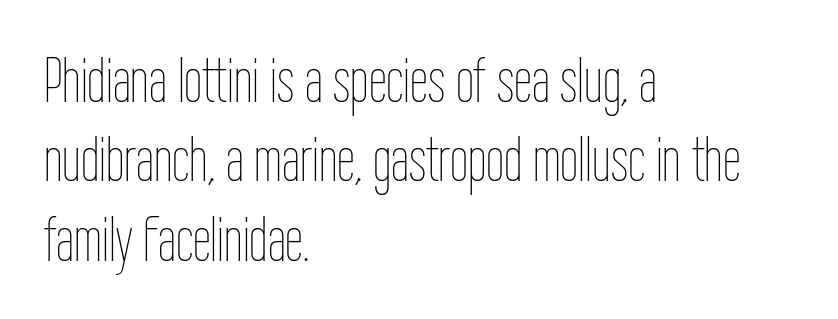
Q: Is the text bold? A: No.
Q: Is the text italic (slanted)? A: No, it is upright.
Q: Is the text underlined? A: No.
Q: How is the paragraph aligned? A: Left-aligned.
Q: Is the spacing between letters normal or unusually wide? A: Normal.
Q: Width (condensed, normal, or wide)? A: Condensed.
Q: Stroke contrast? A: Low.
Q: x-height? A: Medium.
Q: Monospaced? A: No.
